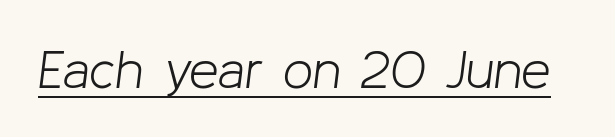
Tracking here is standard; glyphs follow each other at the usual distance. The typesetting does not lean heavy: it is not bold. Note the varied advance widths — an 'i' is clearly narrower than an 'm'. Slanted lettering throughout. Each line of the rendering has a horizontal stroke beneath the glyphs.
